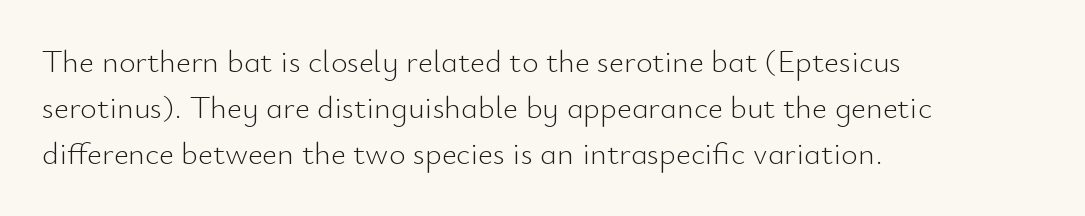
Q: Is the text bold? A: No.
Q: Is the text italic (slanted)? A: No, it is upright.
Q: Is the typeface a serif or a sans-serif typeface? A: Sans-serif.
Q: Is the text underlined? A: No.
Q: How is the paragraph aligned? A: Left-aligned.
Q: Is the spacing between letters normal or unusually wide? A: Normal.
Q: Is the spacing between lines tight, normal or loose? A: Normal.
Q: Width (condensed, normal, or wide)? A: Normal.
Q: Stroke contrast? A: Low.
Q: x-height? A: Small.
Q: Monospaced? A: No.
